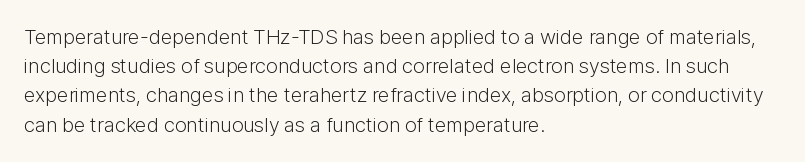
{"italic": "no", "bold": "no", "underline": "no", "align": "left", "line_spacing": "normal", "line_spacing_ratio": 1.39, "letter_spacing": "normal", "letter_spacing_em": 0.0, "glyph_px": 21}
